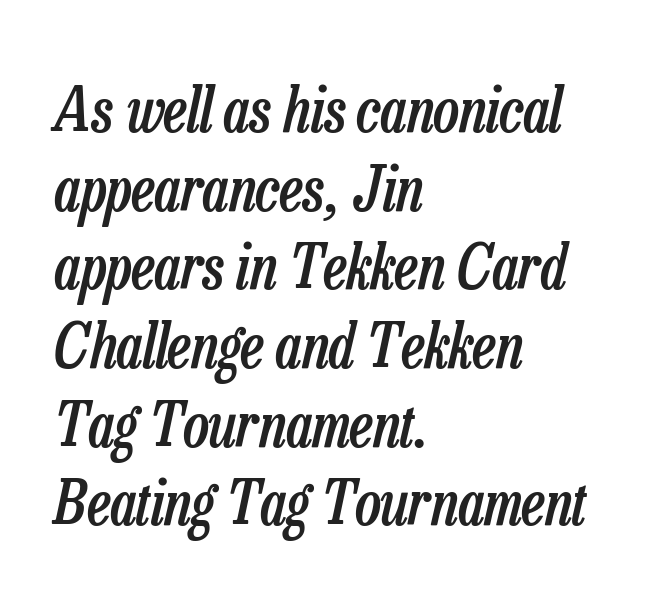
{"italic": "yes", "lean": "right", "slant_degrees": 13, "bold": "semi", "weight": "semibold", "width": "condensed", "stroke_contrast": "low", "x_height": "medium", "monospaced": "no", "underline": "no", "align": "left", "line_spacing": "normal", "line_spacing_ratio": 1.29, "letter_spacing": "normal", "letter_spacing_em": 0.0, "glyph_px": 61}
